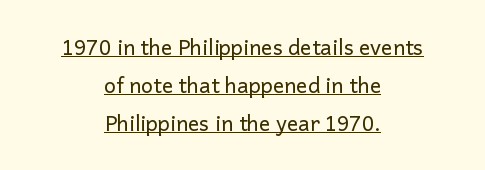
Q: Is the text bold? A: No.
Q: Is the text italic (slanted)? A: No, it is upright.
Q: Is the text underlined? A: Yes.
Q: How is the paragraph aligned? A: Centered.
Q: Is the spacing between letters normal or unusually wide? A: Normal.
